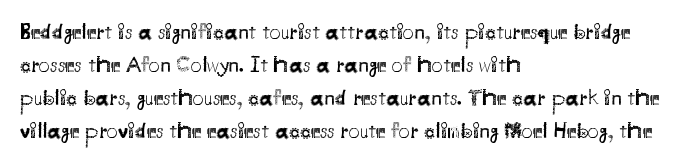
Q: Is the text bold? A: No.
Q: Is the text italic (slanted)? A: No, it is upright.
Q: Is the text underlined? A: No.
Q: How is the paragraph aligned? A: Left-aligned.
Q: Is the spacing between letters normal or unusually wide? A: Normal.
Q: Is the spacing between lines tight, normal or loose? A: Normal.
